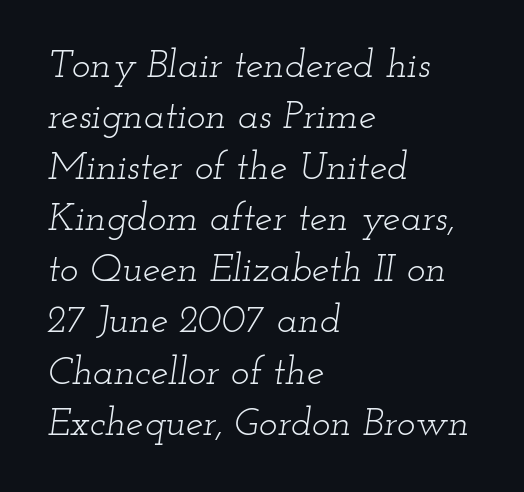
Q: Is the text bold? A: No.
Q: Is the text italic (slanted)? A: Yes, it leans right by about 12 degrees.
Q: Is the typeface a serif or a sans-serif typeface? A: Serif.
Q: Is the text underlined? A: No.
Q: How is the paragraph aligned? A: Left-aligned.
Q: Is the spacing between letters normal or unusually wide? A: Normal.
Q: Is the spacing between lines tight, normal or loose? A: Normal.
Q: Width (condensed, normal, or wide)? A: Wide.
Q: Stroke contrast? A: Low.
Q: x-height? A: Small.
Q: Monospaced? A: No.
